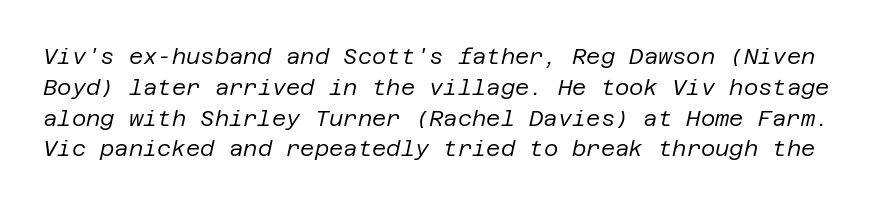
{"italic": "yes", "lean": "right", "slant_degrees": 12, "bold": "no", "underline": "no", "line_spacing": "normal", "line_spacing_ratio": 1.4, "letter_spacing": "normal", "letter_spacing_em": 0.0, "glyph_px": 22}
